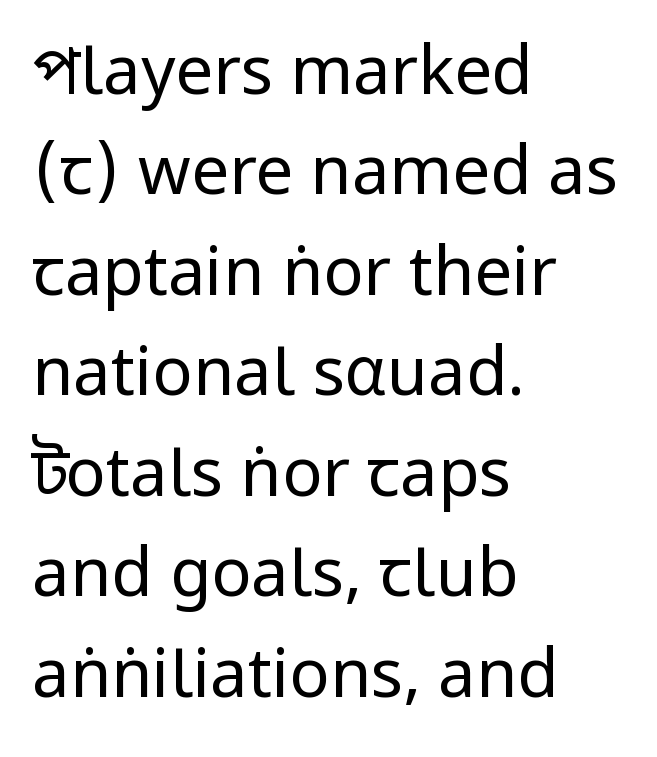
{"serif": "no", "italic": "no", "bold": "no", "weight": "regular", "width": "condensed", "stroke_contrast": "low", "underline": "no", "align": "left", "line_spacing": "normal", "line_spacing_ratio": 1.5, "letter_spacing": "normal", "letter_spacing_em": 0.0, "glyph_px": 67}
